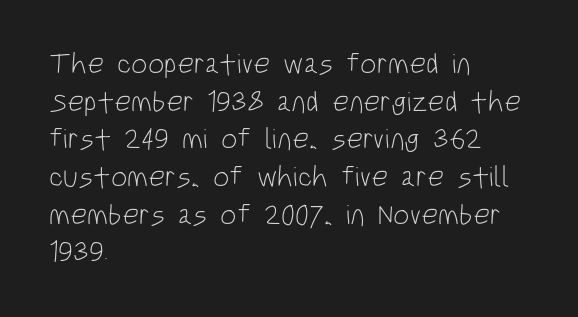
Q: Is the text bold? A: No.
Q: Is the text italic (slanted)? A: No, it is upright.
Q: Is the typeface a serif or a sans-serif typeface? A: Sans-serif.
Q: Is the text underlined? A: No.
Q: How is the paragraph aligned? A: Left-aligned.
Q: Is the spacing between letters normal or unusually wide? A: Normal.
Q: Is the spacing between lines tight, normal or loose? A: Normal.
Q: Width (condensed, normal, or wide)? A: Condensed.
Q: Stroke contrast? A: Low.
Q: x-height? A: Large.
Q: Monospaced? A: No.
